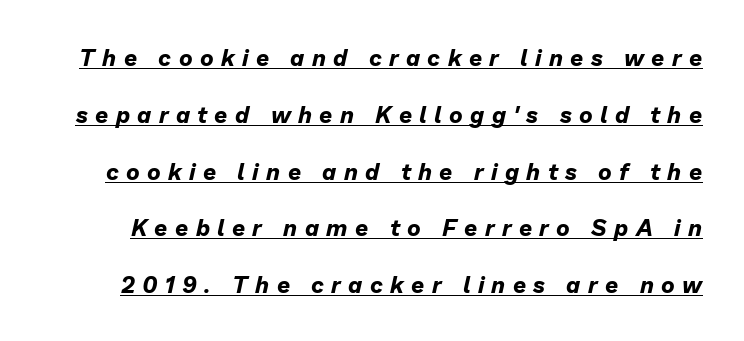
Q: Is the text bold? A: Yes.
Q: Is the text italic (slanted)? A: Yes, it leans right by about 13 degrees.
Q: Is the text underlined? A: Yes.
Q: Is the spacing between letters normal or unusually wide? A: Unusually wide.
Q: Is the spacing between lines tight, normal or loose? A: Loose.
